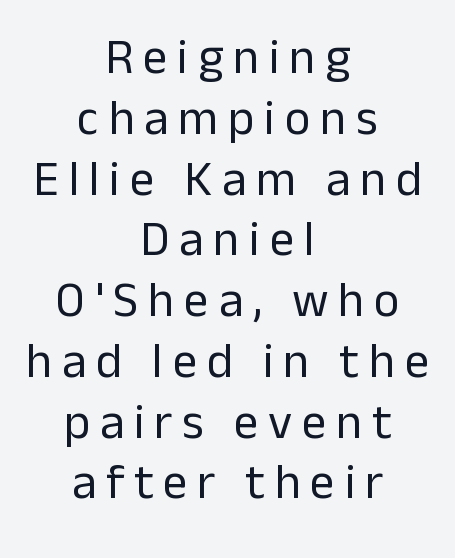
{"serif": "no", "italic": "no", "bold": "no", "weight": "regular", "width": "normal", "stroke_contrast": "low", "x_height": "medium", "monospaced": "no", "underline": "no", "align": "center", "line_spacing_ratio": 1.24, "letter_spacing": "wide", "letter_spacing_em": 0.2, "glyph_px": 49}
